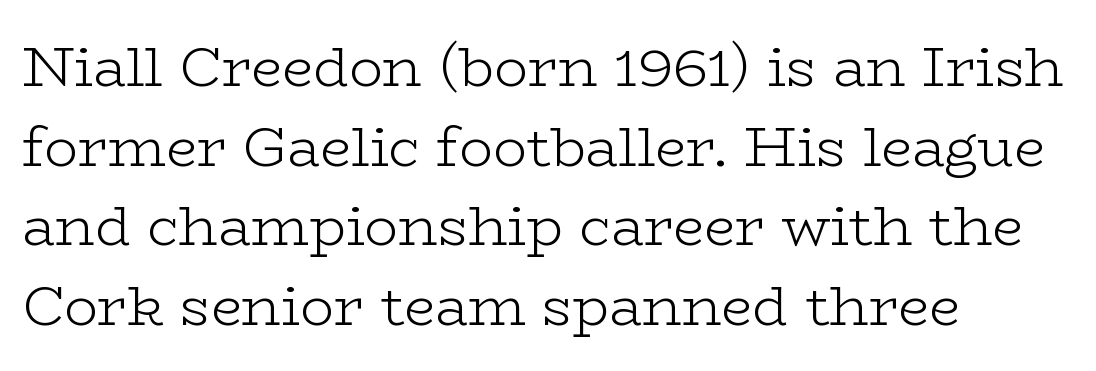
{"serif": "yes", "italic": "no", "bold": "no", "weight": "light", "width": "wide", "stroke_contrast": "low", "x_height": "medium", "monospaced": "no", "underline": "no", "align": "left", "line_spacing": "normal", "line_spacing_ratio": 1.42, "letter_spacing": "normal", "letter_spacing_em": 0.0, "glyph_px": 56}
